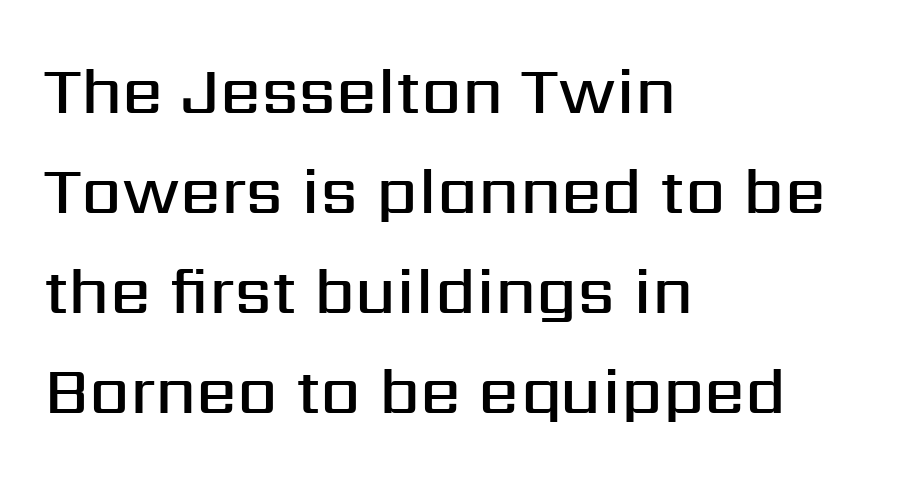
These lines keep a tight, regular rhythm from letter to letter. Examine the stroke ends and you'll find no serifs. Descenders are the only things crossing below the line. The rendering uses natural spacing where letterforms have individual widths. The leading is moderate, giving the passage an even texture.
